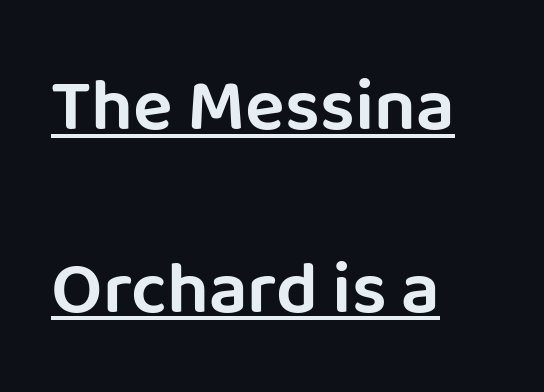
{"serif": "no", "italic": "no", "width": "normal", "stroke_contrast": "low", "x_height": "large", "monospaced": "no", "underline": "yes", "align": "left", "line_spacing": "loose", "line_spacing_ratio": 2.47, "letter_spacing": "normal", "letter_spacing_em": 0.0, "glyph_px": 74}
